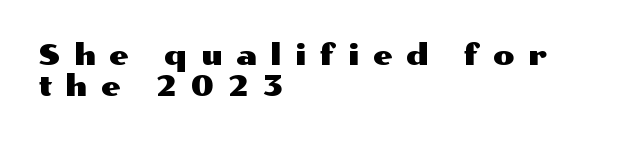
Do the characters align in a grid? No, the font is proportional. Is there much room between lines? No — they nearly touch. Words float on clear page, feet unadorned. Observe the absence of serifs on each vertical stroke in this sample.
